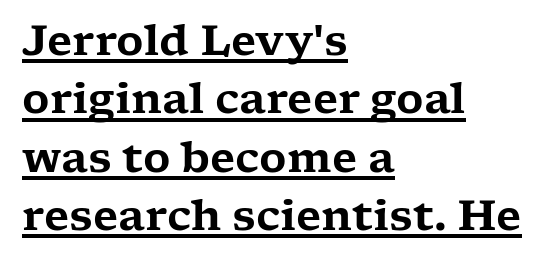
{"serif": "yes", "italic": "no", "width": "wide", "stroke_contrast": "low", "x_height": "medium", "monospaced": "no", "underline": "yes", "align": "left", "line_spacing": "normal", "line_spacing_ratio": 1.39, "letter_spacing": "normal", "letter_spacing_em": 0.0, "glyph_px": 42}
